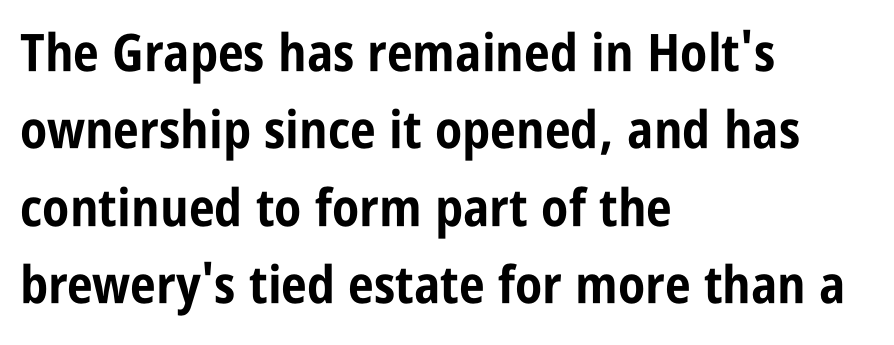
Q: Is the text bold? A: Yes.
Q: Is the text italic (slanted)? A: No, it is upright.
Q: Is the typeface a serif or a sans-serif typeface? A: Sans-serif.
Q: Is the text underlined? A: No.
Q: How is the paragraph aligned? A: Left-aligned.
Q: Is the spacing between letters normal or unusually wide? A: Normal.
Q: Is the spacing between lines tight, normal or loose? A: Normal.
Q: Width (condensed, normal, or wide)? A: Condensed.
Q: Stroke contrast? A: Low.
Q: x-height? A: Large.
Q: Monospaced? A: No.
